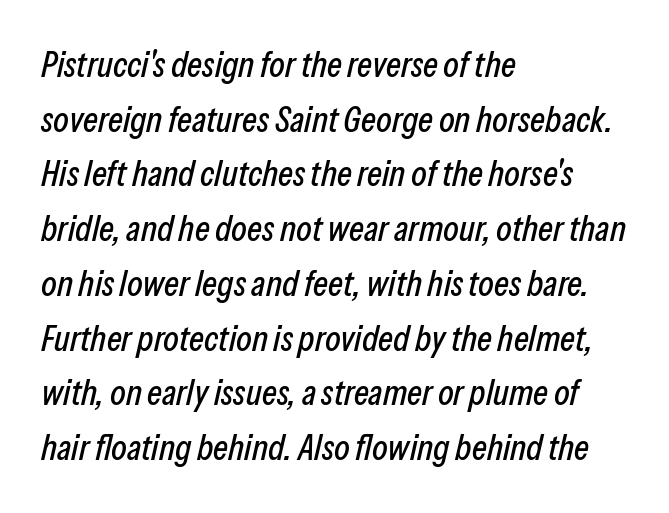
Q: Is the text italic (slanted)? A: Yes, it leans right by about 13 degrees.
Q: Is the text underlined? A: No.
Q: How is the paragraph aligned? A: Left-aligned.
Q: Is the spacing between letters normal or unusually wide? A: Normal.
Q: Is the spacing between lines tight, normal or loose? A: Normal.
Q: Width (condensed, normal, or wide)? A: Condensed.
Q: Stroke contrast? A: Low.
Q: x-height? A: Medium.
Q: Monospaced? A: No.
